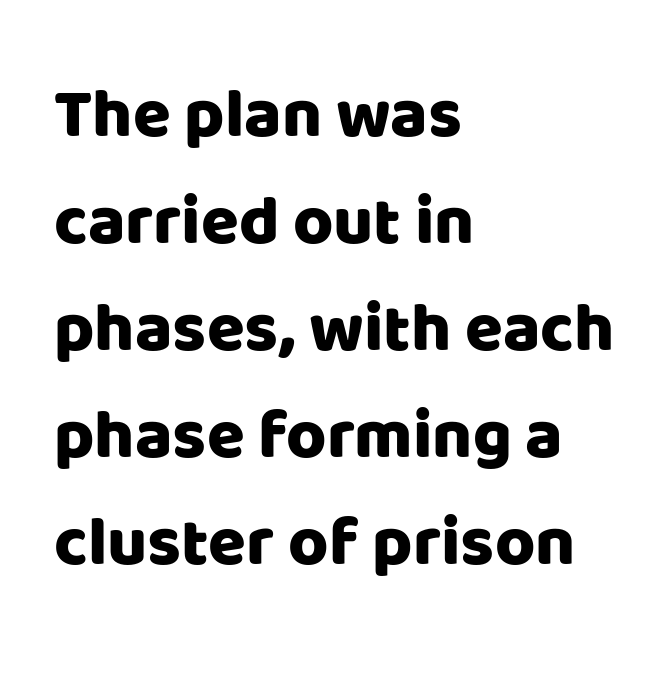
{"serif": "no", "italic": "no", "width": "normal", "stroke_contrast": "low", "x_height": "large", "monospaced": "no", "underline": "no", "align": "left", "line_spacing": "normal", "line_spacing_ratio": 1.55, "letter_spacing": "normal", "letter_spacing_em": 0.0, "glyph_px": 69}
